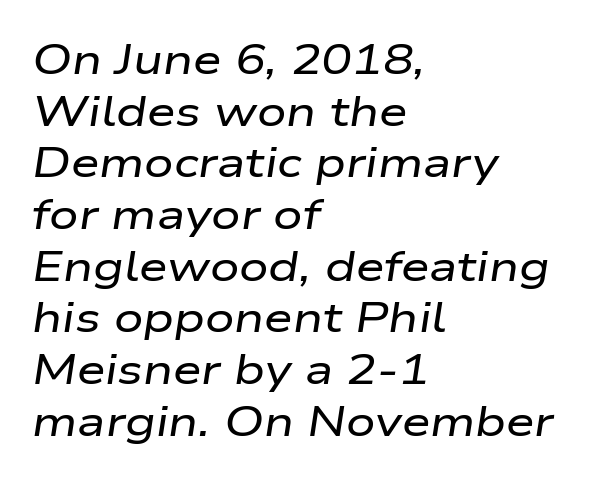
Nobody touched the tracking dial on this one. Slanted lettering throughout. The vertical gap from one line to the next is medium. Each letter keeps its own natural width here, so spacing adapts to shape. Layout note: lines flush left.
